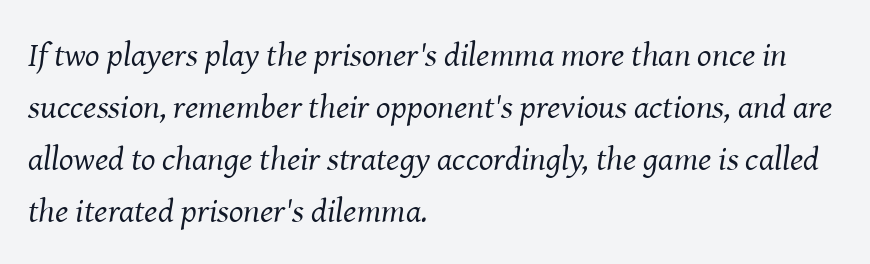
The image shows 34 px regular-weight serif type, italic (leaning right); set left-aligned, normal line spacing (1.53x), normal letter spacing, not underlined; medium stroke contrast and a medium x-height.
